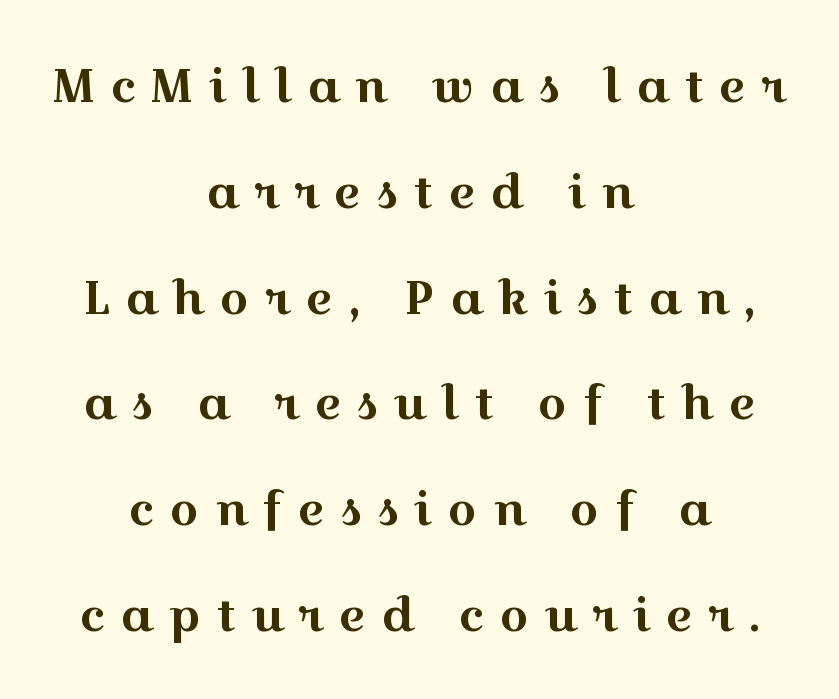
This sample trades compactness for vertical openness between lines. Each line is balanced around a shared central axis. Do the characters align in a grid? No, the font is proportional. Do the letters lean? They stand straight. Classification — serif.
